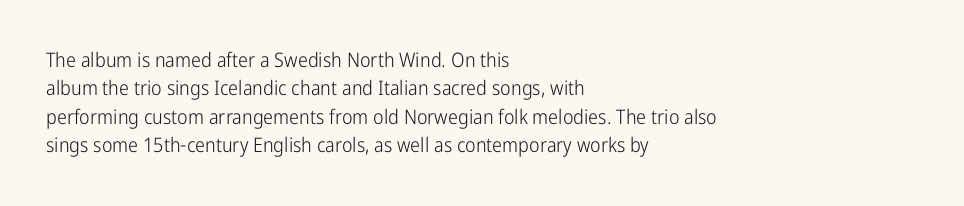
Glyph-to-glyph distance matches everyday printed text. One glance says typical: line gaps are just what's usual. A bare baseline throughout the passage. Does the lettering tilt? It doesn't — this is upright.
